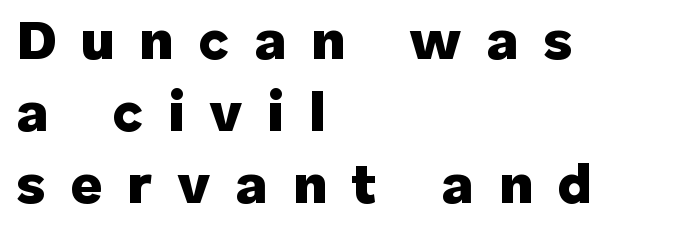
The image shows 56 px heavy sans-serif type, upright; set left-aligned, normal line spacing (1.29x), unusually wide letter spacing (+0.44 em), not underlined; low stroke contrast and a medium x-height.
